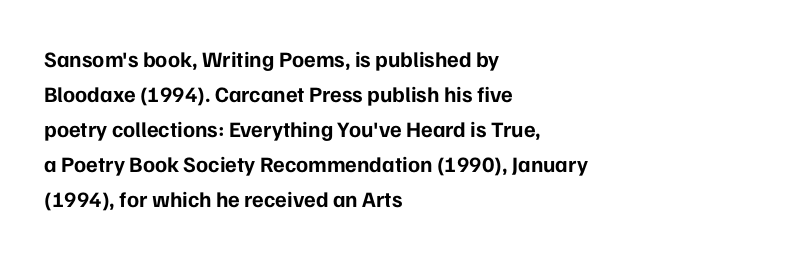
Q: Is the text bold? A: Yes.
Q: Is the text italic (slanted)? A: No, it is upright.
Q: Is the text underlined? A: No.
Q: How is the paragraph aligned? A: Left-aligned.
Q: Is the spacing between letters normal or unusually wide? A: Normal.
Q: Is the spacing between lines tight, normal or loose? A: Normal.
